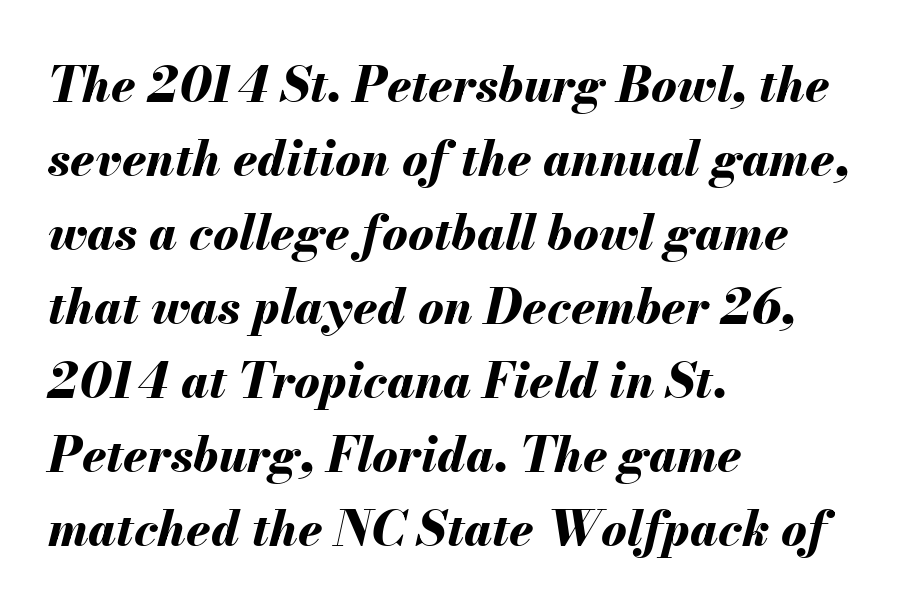
{"italic": "yes", "lean": "right", "slant_degrees": 13, "bold": "yes", "weight": "bold", "width": "normal", "stroke_contrast": "medium", "x_height": "small", "monospaced": "no", "underline": "no", "align": "left", "line_spacing": "normal", "line_spacing_ratio": 1.54, "letter_spacing": "normal", "letter_spacing_em": 0.0, "glyph_px": 48}
